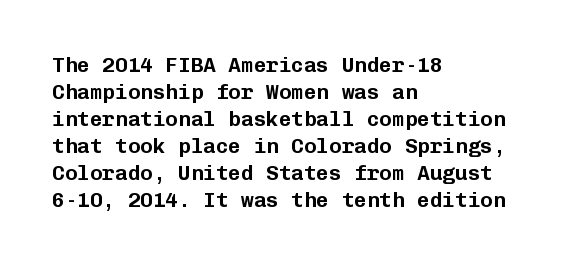
The image shows 21 px text type, upright; set left-aligned, normal line spacing (1.29x), normal letter spacing, not underlined.
